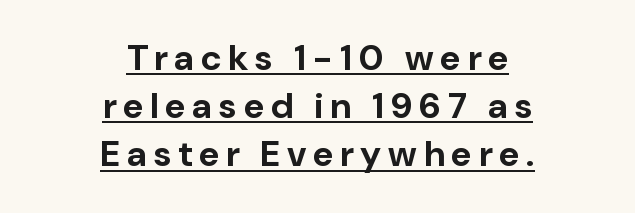
Type style note: lacks serifs. Check the space under the baseline: a stroke is drawn there. Each letter keeps its own natural width here, so spacing adapts to shape. Every stem runs plumb, perpendicular to the baseline.
